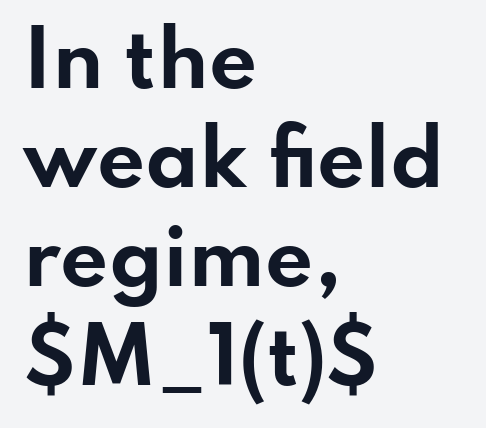
{"serif": "no", "italic": "no", "bold": "yes", "weight": "bold", "width": "wide", "stroke_contrast": "low", "x_height": "small", "monospaced": "no", "underline": "no", "align": "left", "line_spacing": "normal", "line_spacing_ratio": 1.32, "letter_spacing": "normal", "letter_spacing_em": 0.0, "glyph_px": 75}
